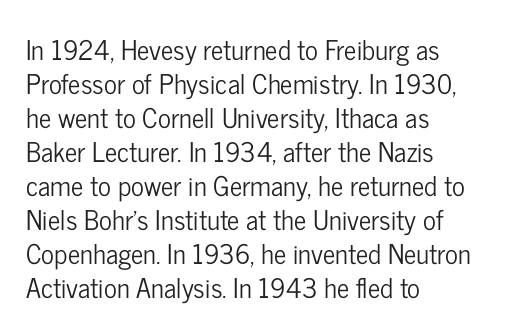
{"italic": "no", "underline": "no", "align": "left", "line_spacing": "normal", "line_spacing_ratio": 1.26, "letter_spacing": "normal", "letter_spacing_em": 0.0, "glyph_px": 27}
